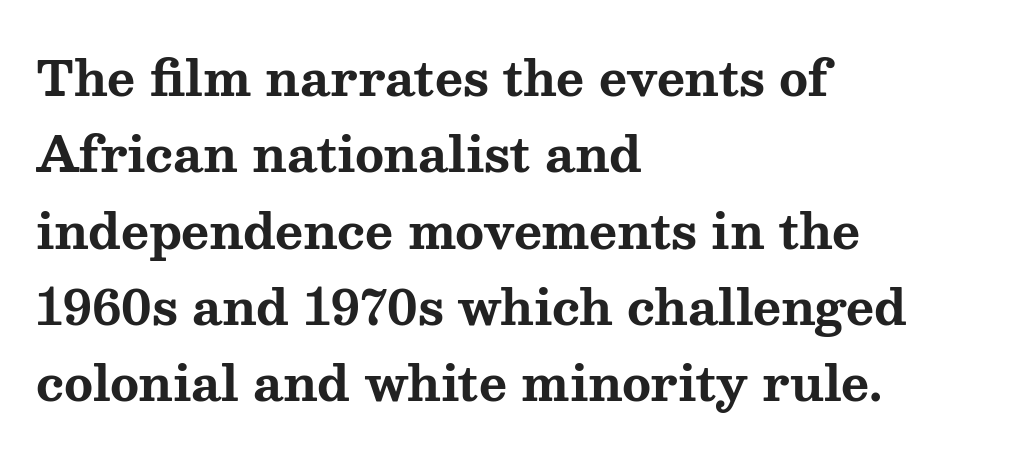
{"serif": "yes", "italic": "no", "bold": "yes", "weight": "bold", "width": "wide", "stroke_contrast": "medium", "x_height": "medium", "monospaced": "no", "underline": "no", "align": "left", "line_spacing": "normal", "line_spacing_ratio": 1.59, "letter_spacing": "normal", "letter_spacing_em": 0.0, "glyph_px": 48}
